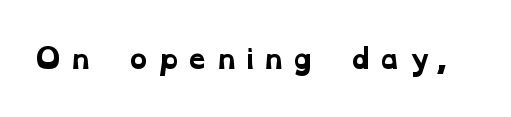
Q: Is the text bold? A: Yes.
Q: Is the text underlined? A: No.
Q: Is the spacing between letters normal or unusually wide? A: Unusually wide.
